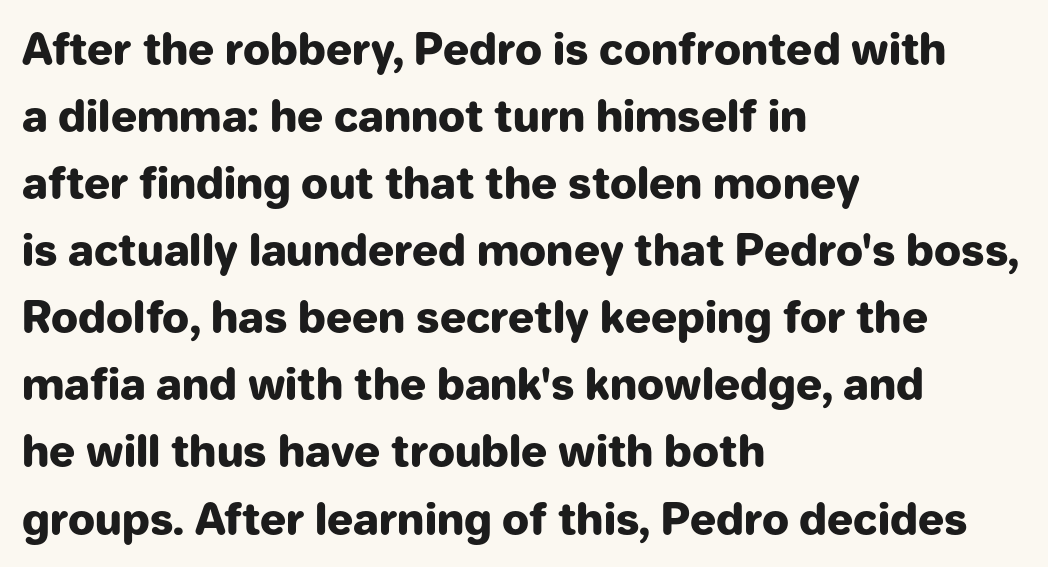
The image shows 43 px heavy sans-serif type, upright; set left-aligned, normal line spacing (1.56x), normal letter spacing, not underlined; low stroke contrast and a medium x-height.
